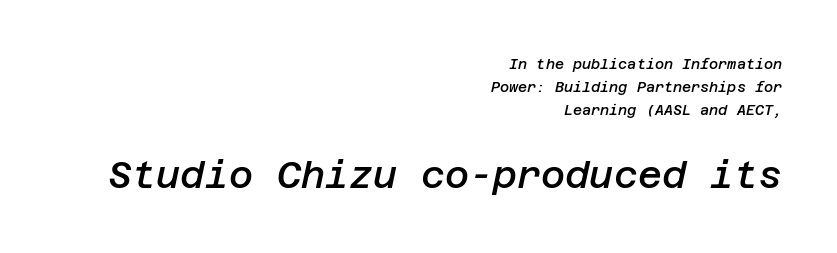
Q: Is the text bold? A: Semi-bold.
Q: Is the text italic (slanted)? A: Yes, it leans right by about 12 degrees.
Q: Is the text underlined? A: No.
Q: How is the paragraph aligned? A: Right-aligned.
Q: Is the spacing between letters normal or unusually wide? A: Normal.
Q: Is the spacing between lines tight, normal or loose? A: Normal.
Q: Which block of text is set in a larger size, the first (top) or the second (bottom)? A: The second (bottom) one.
Q: Width (condensed, normal, or wide)? A: Normal.
Q: Stroke contrast? A: Low.
Q: x-height? A: Large.
